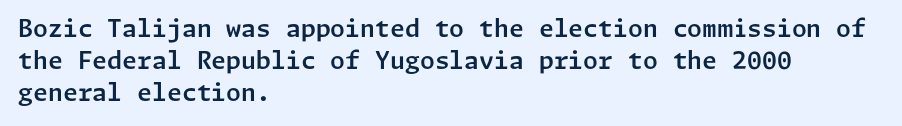
{"italic": "no", "underline": "no", "align": "left", "line_spacing": "normal", "line_spacing_ratio": 1.34, "letter_spacing": "normal", "letter_spacing_em": 0.0, "glyph_px": 24}
